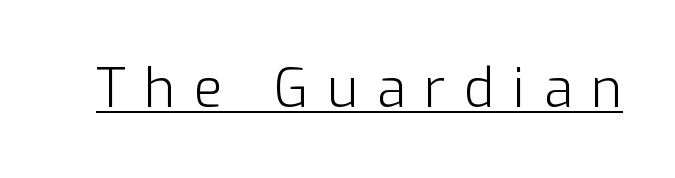
Q: Is the text bold? A: No.
Q: Is the text italic (slanted)? A: No, it is upright.
Q: Is the typeface a serif or a sans-serif typeface? A: Sans-serif.
Q: Is the text underlined? A: Yes.
Q: Is the spacing between letters normal or unusually wide? A: Unusually wide.
Q: Width (condensed, normal, or wide)? A: Normal.
Q: Stroke contrast? A: Low.
Q: x-height? A: Medium.
Q: Monospaced? A: No.
